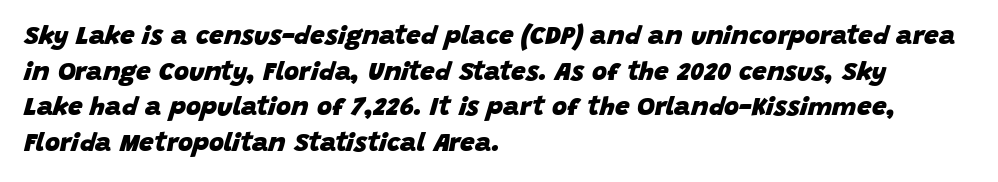
The image shows 26 px bold type, italic (leaning right); set left-aligned, normal line spacing (1.37x), normal letter spacing, not underlined.
